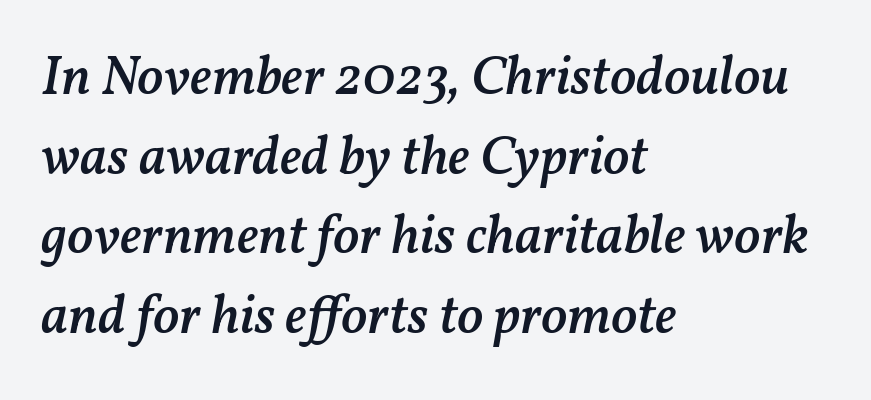
{"italic": "yes", "lean": "right", "slant_degrees": 11, "bold": "semi", "weight": "semibold", "width": "normal", "stroke_contrast": "medium", "x_height": "medium", "monospaced": "no", "underline": "no", "align": "left", "line_spacing": "normal", "line_spacing_ratio": 1.45, "letter_spacing": "normal", "letter_spacing_em": 0.0, "glyph_px": 55}
